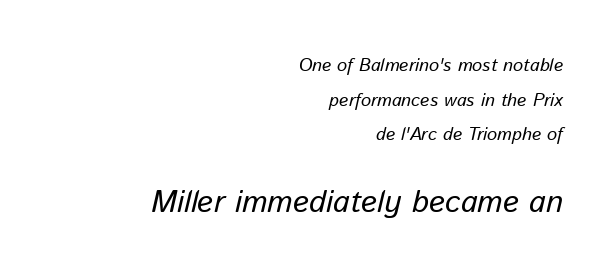
The image shows 31 px regular-weight type, italic (leaning right); set right-aligned, loose line spacing (1.92x), normal letter spacing, not underlined; the second (bottom) block is 1.72x larger; low stroke contrast and a medium x-height.
